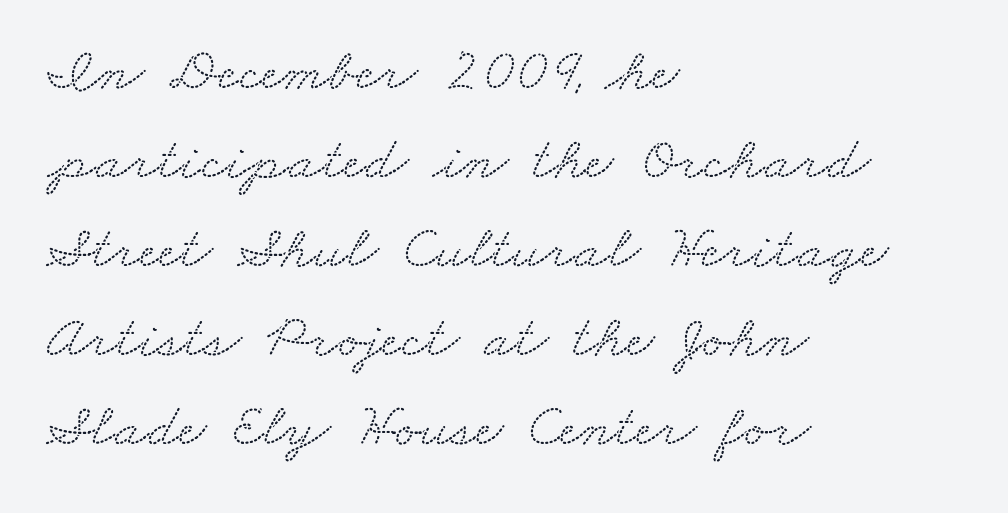
Q: Is the text underlined? A: No.
Q: How is the paragraph aligned? A: Left-aligned.
Q: Is the spacing between letters normal or unusually wide? A: Normal.
Q: Is the spacing between lines tight, normal or loose? A: Normal.
Q: Width (condensed, normal, or wide)? A: Wide.
Q: Stroke contrast? A: Low.
Q: x-height? A: Small.
Q: Monospaced? A: No.
